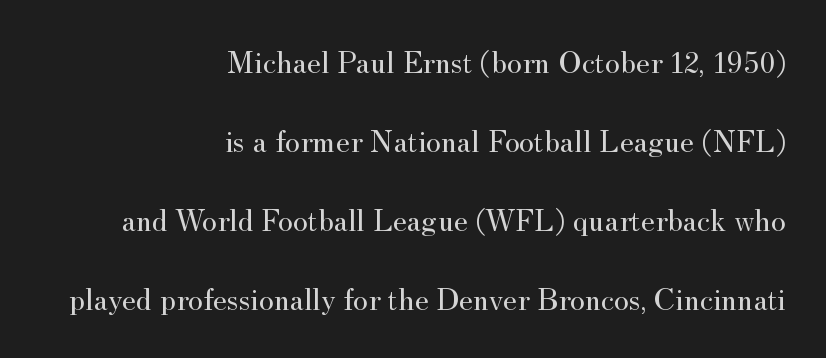
Q: Is the text bold? A: No.
Q: Is the text italic (slanted)? A: No, it is upright.
Q: Is the typeface a serif or a sans-serif typeface? A: Serif.
Q: Is the text underlined? A: No.
Q: How is the paragraph aligned? A: Right-aligned.
Q: Is the spacing between letters normal or unusually wide? A: Normal.
Q: Is the spacing between lines tight, normal or loose? A: Loose.
Q: Width (condensed, normal, or wide)? A: Normal.
Q: Stroke contrast? A: Medium.
Q: x-height? A: Small.
Q: Monospaced? A: No.
